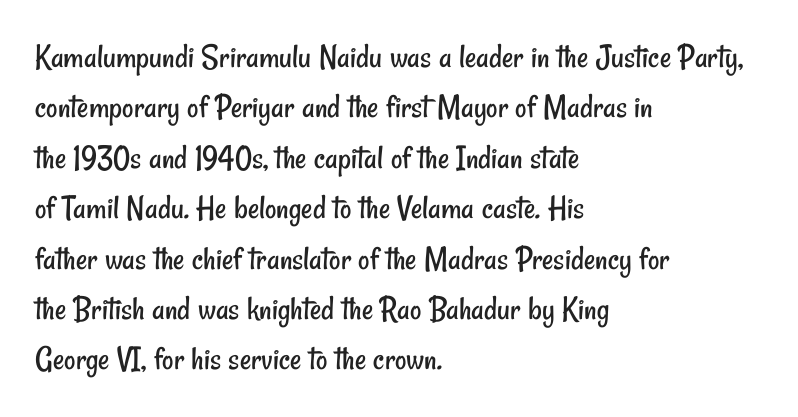
Q: Is the text bold? A: No.
Q: Is the typeface a serif or a sans-serif typeface? A: Sans-serif.
Q: Is the text underlined? A: No.
Q: How is the paragraph aligned? A: Left-aligned.
Q: Is the spacing between letters normal or unusually wide? A: Normal.
Q: Is the spacing between lines tight, normal or loose? A: Normal.
Q: Width (condensed, normal, or wide)? A: Condensed.
Q: Stroke contrast? A: Low.
Q: x-height? A: Small.
Q: Monospaced? A: No.
